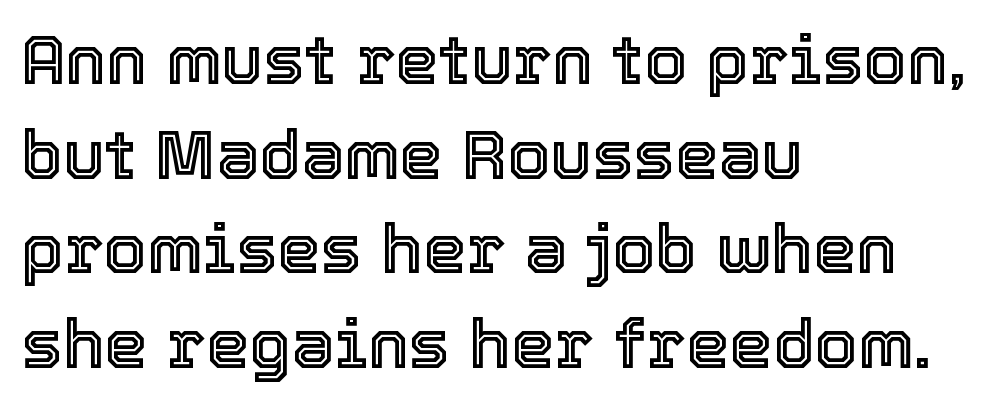
{"italic": "no", "width": "normal", "x_height": "medium", "monospaced": "no", "underline": "no", "align": "left", "line_spacing": "normal", "line_spacing_ratio": 1.37, "letter_spacing": "normal", "letter_spacing_em": 0.0, "glyph_px": 69}
